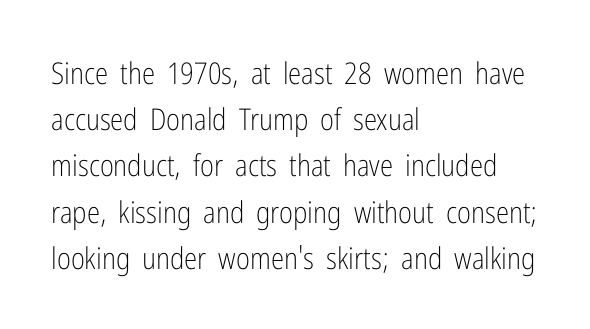
The image shows 30 px light, condensed sans-serif type, upright; set left-aligned, normal line spacing (1.54x), normal letter spacing, not underlined; low stroke contrast and a medium x-height.
